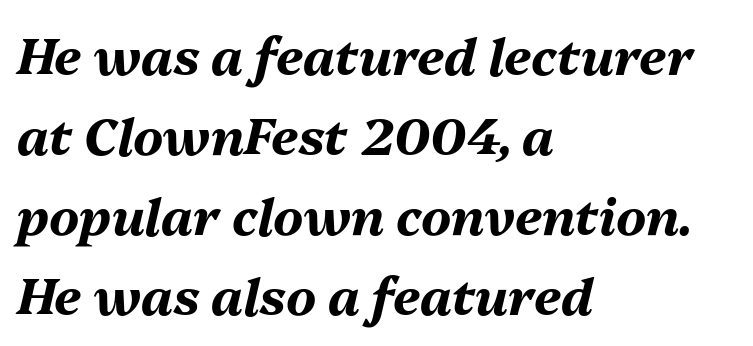
Q: Is the text bold? A: Yes.
Q: Is the text italic (slanted)? A: Yes, it leans right by about 13 degrees.
Q: Is the text underlined? A: No.
Q: How is the paragraph aligned? A: Left-aligned.
Q: Is the spacing between letters normal or unusually wide? A: Normal.
Q: Is the spacing between lines tight, normal or loose? A: Normal.
Q: Width (condensed, normal, or wide)? A: Normal.
Q: Stroke contrast? A: Medium.
Q: x-height? A: Medium.
Q: Monospaced? A: No.
